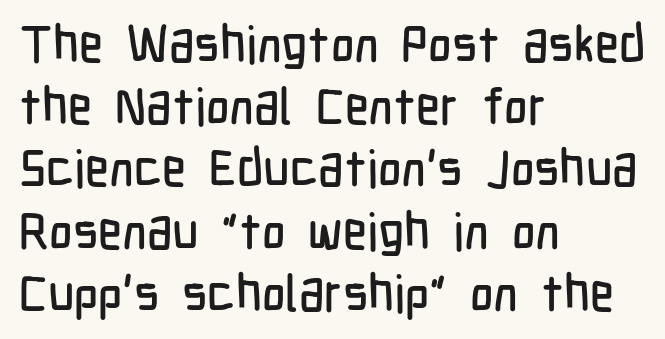
{"serif": "no", "italic": "no", "width": "condensed", "stroke_contrast": "low", "x_height": "medium", "monospaced": "no", "underline": "no", "align": "left", "line_spacing_ratio": 1.22, "letter_spacing": "normal", "letter_spacing_em": 0.0, "glyph_px": 51}
